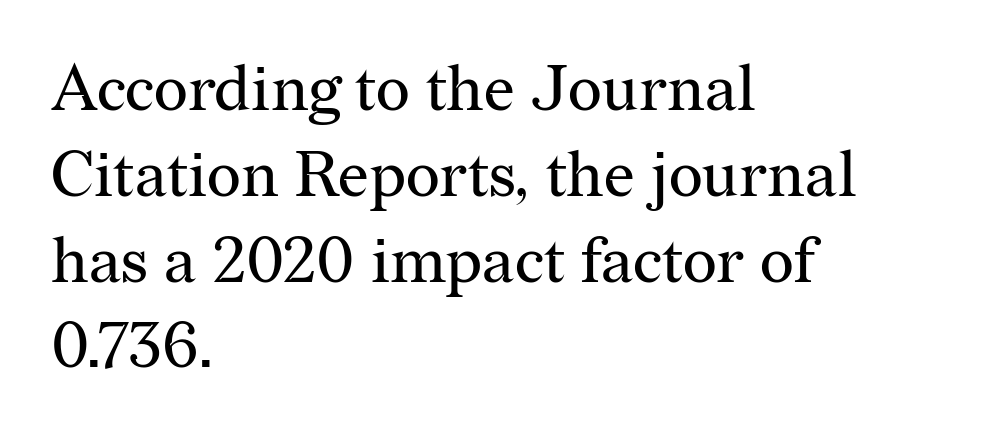
Q: Is the text bold? A: No.
Q: Is the text italic (slanted)? A: No, it is upright.
Q: Is the typeface a serif or a sans-serif typeface? A: Serif.
Q: Is the text underlined? A: No.
Q: How is the paragraph aligned? A: Left-aligned.
Q: Is the spacing between letters normal or unusually wide? A: Normal.
Q: Is the spacing between lines tight, normal or loose? A: Normal.
Q: Width (condensed, normal, or wide)? A: Normal.
Q: Stroke contrast? A: Medium.
Q: x-height? A: Medium.
Q: Monospaced? A: No.
